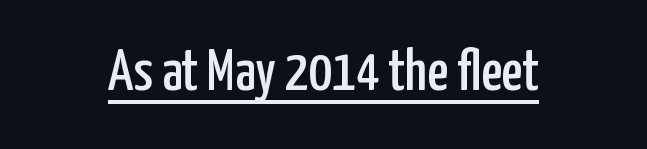
Q: Is the text italic (slanted)? A: No, it is upright.
Q: Is the typeface a serif or a sans-serif typeface? A: Sans-serif.
Q: Is the text underlined? A: Yes.
Q: Is the spacing between letters normal or unusually wide? A: Normal.
Q: Width (condensed, normal, or wide)? A: Condensed.
Q: Stroke contrast? A: Low.
Q: x-height? A: Medium.
Q: Monospaced? A: No.
